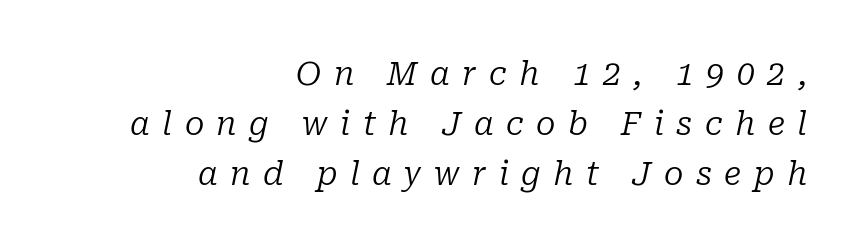
{"serif": "yes", "italic": "yes", "lean": "right", "slant_degrees": 10, "bold": "no", "weight": "regular", "width": "normal", "stroke_contrast": "low", "x_height": "medium", "monospaced": "no", "underline": "no", "align": "right", "line_spacing": "normal", "line_spacing_ratio": 1.56, "letter_spacing": "wide", "letter_spacing_em": 0.39, "glyph_px": 32}
